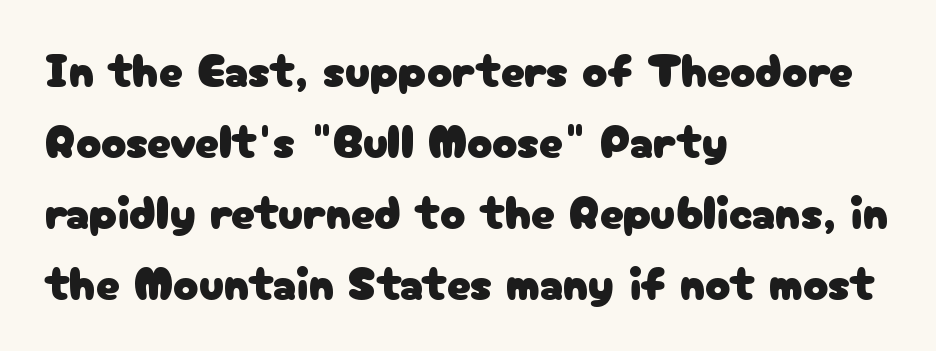
Q: Is the text italic (slanted)? A: No, it is upright.
Q: Is the typeface a serif or a sans-serif typeface? A: Sans-serif.
Q: Is the text underlined? A: No.
Q: How is the paragraph aligned? A: Left-aligned.
Q: Is the spacing between letters normal or unusually wide? A: Normal.
Q: Is the spacing between lines tight, normal or loose? A: Normal.
Q: Width (condensed, normal, or wide)? A: Normal.
Q: Stroke contrast? A: Low.
Q: x-height? A: Medium.
Q: Monospaced? A: No.
